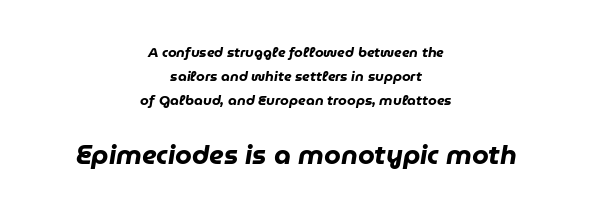
Q: Is the text bold? A: Yes.
Q: Is the text italic (slanted)? A: Yes, it leans right by about 9 degrees.
Q: Is the text underlined? A: No.
Q: How is the paragraph aligned? A: Centered.
Q: Is the spacing between letters normal or unusually wide? A: Normal.
Q: Which block of text is set in a larger size, the first (top) or the second (bottom)? A: The second (bottom) one.
